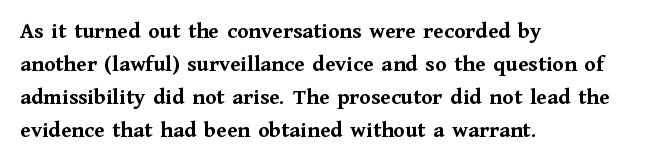
Q: Is the text bold? A: Yes.
Q: Is the text italic (slanted)? A: No, it is upright.
Q: Is the text underlined? A: No.
Q: How is the paragraph aligned? A: Left-aligned.
Q: Is the spacing between letters normal or unusually wide? A: Normal.
Q: Is the spacing between lines tight, normal or loose? A: Normal.
